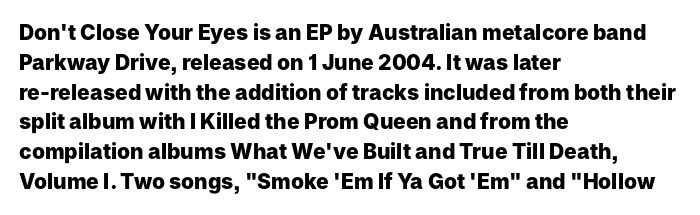
The image shows 21 px bold type, upright; set left-aligned, normal line spacing (1.42x), normal letter spacing, not underlined.
